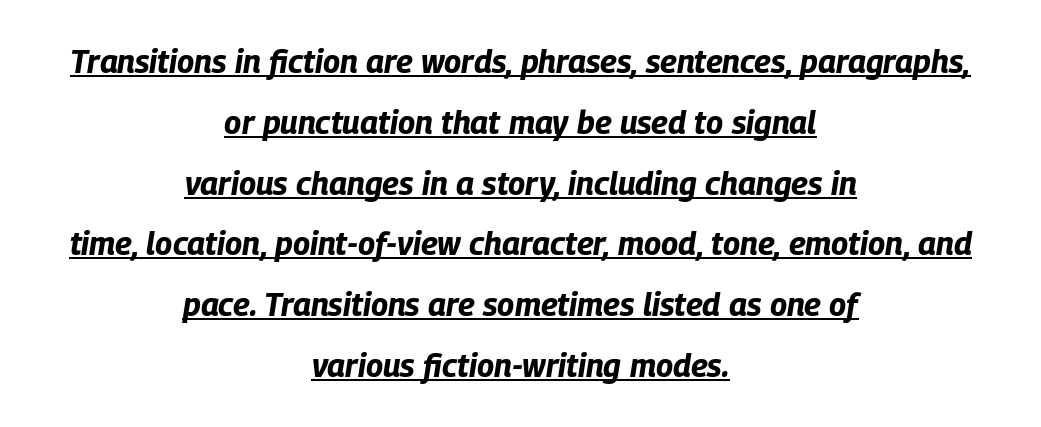
{"italic": "yes", "lean": "right", "slant_degrees": 9, "bold": "yes", "weight": "bold", "width": "condensed", "stroke_contrast": "low", "x_height": "large", "monospaced": "no", "underline": "yes", "align": "center", "line_spacing": "loose", "line_spacing_ratio": 1.9, "letter_spacing": "normal", "letter_spacing_em": 0.0, "glyph_px": 32}
